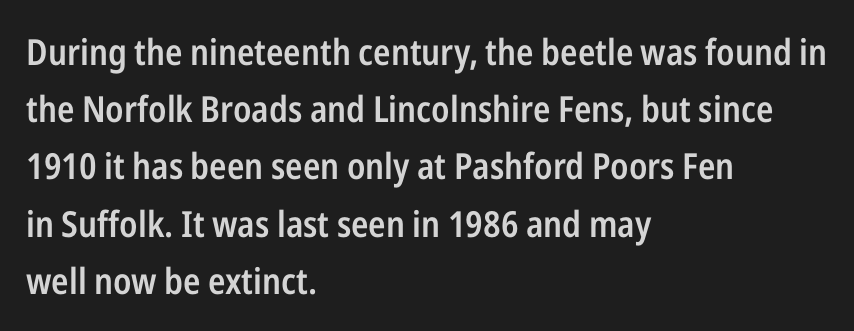
{"serif": "no", "italic": "no", "bold": "semi", "weight": "semibold", "width": "condensed", "stroke_contrast": "low", "x_height": "medium", "monospaced": "no", "underline": "no", "align": "left", "line_spacing": "normal", "line_spacing_ratio": 1.59, "letter_spacing": "normal", "letter_spacing_em": 0.0, "glyph_px": 36}
